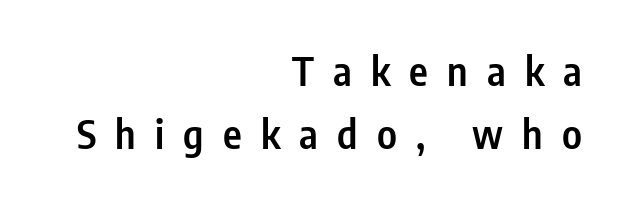
{"serif": "no", "italic": "no", "bold": "semi", "weight": "semibold", "width": "condensed", "stroke_contrast": "low", "x_height": "medium", "monospaced": "no", "underline": "no", "align": "right", "line_spacing": "normal", "line_spacing_ratio": 1.57, "letter_spacing": "wide", "letter_spacing_em": 0.48, "glyph_px": 40}
